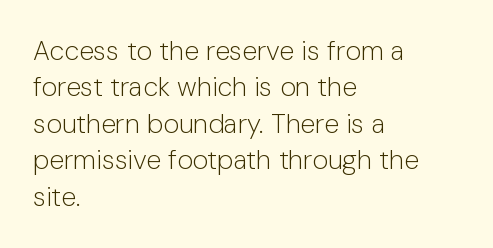
Upright lettering throughout. Reading down the column, the eye jumps a familiar distance to each next line. The typesetting does not lean heavy: it is not bold. Horizontal alignment here is leftward, the default for most running prose. The space directly below the letters is spotless. Glyph-to-glyph distance matches everyday printed text.
